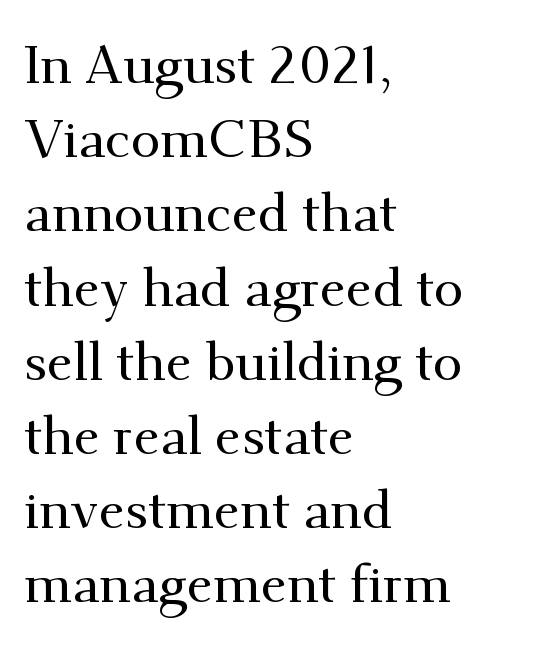
Every stem runs plumb, perpendicular to the baseline. Students, observe: this is what conventionally led text looks like. The zone under the glyphs is completely vacant. This rendering leaves character spacing at its baseline value.
